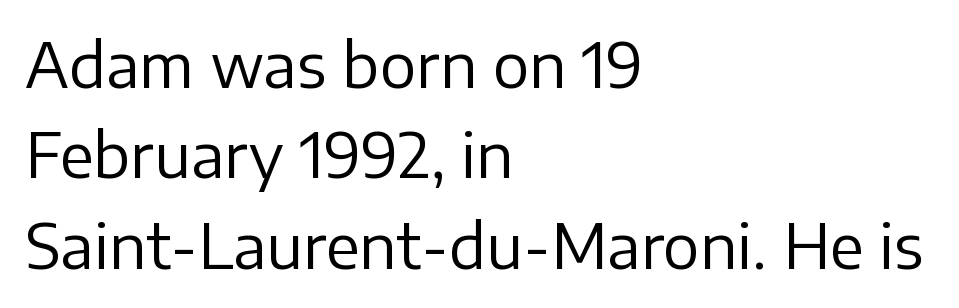
Q: Is the text bold? A: No.
Q: Is the text italic (slanted)? A: No, it is upright.
Q: Is the typeface a serif or a sans-serif typeface? A: Sans-serif.
Q: Is the text underlined? A: No.
Q: How is the paragraph aligned? A: Left-aligned.
Q: Is the spacing between letters normal or unusually wide? A: Normal.
Q: Is the spacing between lines tight, normal or loose? A: Normal.
Q: Width (condensed, normal, or wide)? A: Normal.
Q: Stroke contrast? A: Low.
Q: x-height? A: Medium.
Q: Monospaced? A: No.
